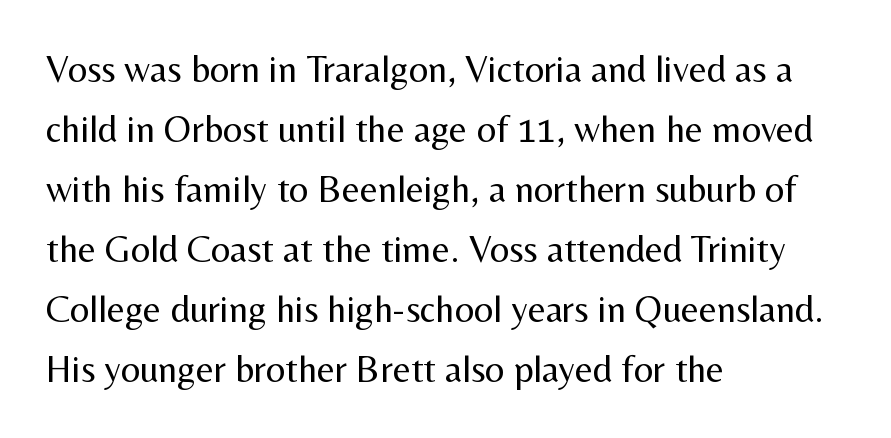
The image shows 38 px regular-weight sans-serif type, upright; set left-aligned, normal line spacing (1.58x), normal letter spacing, not underlined; medium stroke contrast and a medium x-height.
